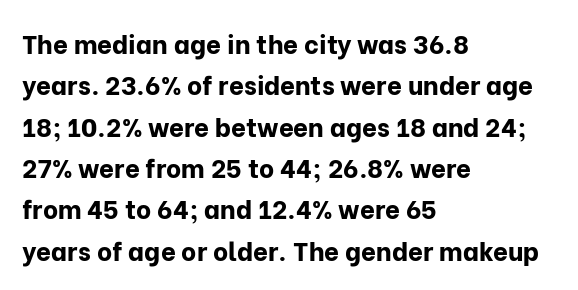
Descenders are the only things crossing below the line. Honestly, the row spacing looks completely unremarkable. The font is running at its bold setting. Inter-character spacing is left at the font's built-in metrics. Vertical strokes here are truly vertical.
